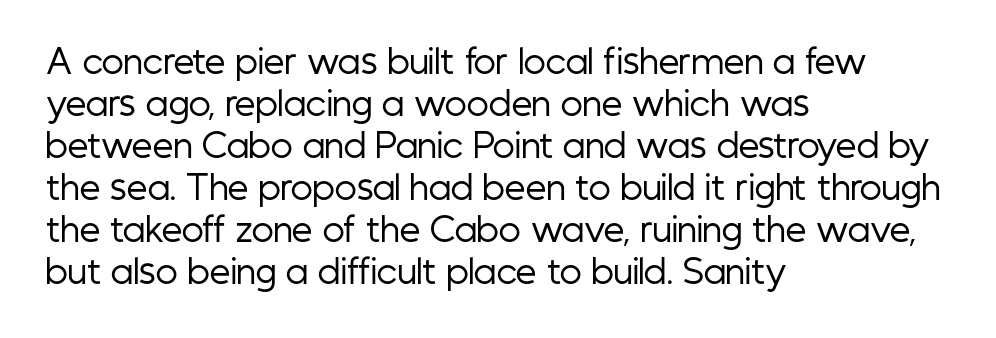
{"serif": "no", "italic": "no", "bold": "no", "weight": "regular", "width": "condensed", "stroke_contrast": "low", "x_height": "medium", "monospaced": "no", "underline": "no", "align": "left", "line_spacing": "normal", "line_spacing_ratio": 1.27, "letter_spacing": "normal", "letter_spacing_em": 0.0, "glyph_px": 33}
